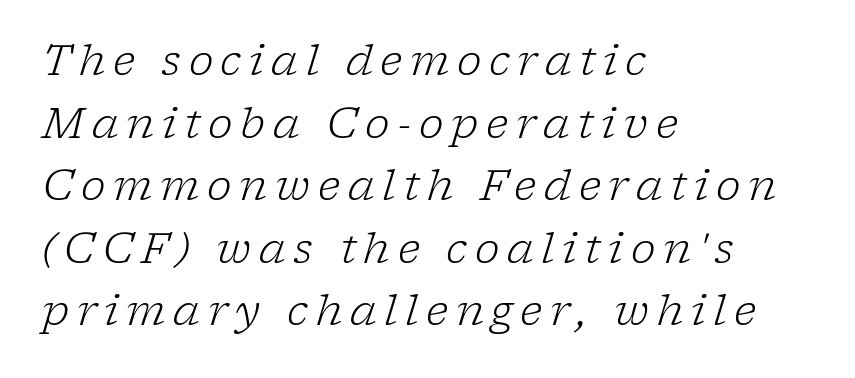
Varying glyph widths throughout — classic text-font behaviour. A typesetter would label this face a serif. Nothing heavy about these letters — not bold at all. Tall strokes in this sample are angled rather than plumb.
